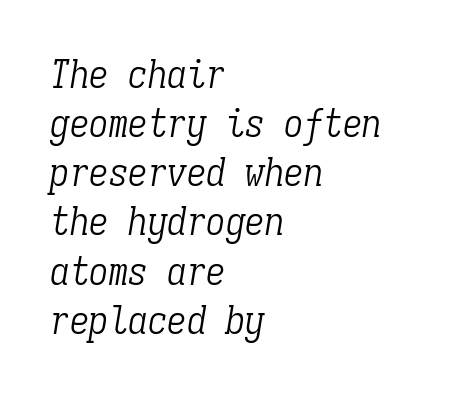
The lettering tilts uniformly, giving the passage an italic look. The face used here is monospaced, like something from a code editor. Line beginnings align vertically; line endings do not. These lines are composed in type with serifs. Heft: none added — not bold.
